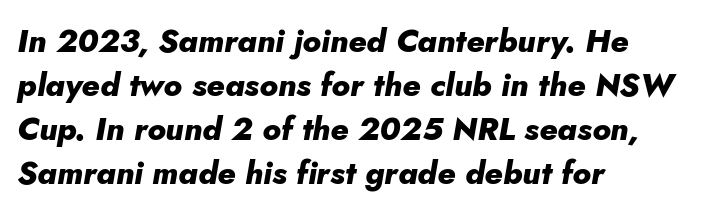
The image shows 32 px heavy type, italic (leaning right); set left-aligned, normal line spacing (1.37x), normal letter spacing, not underlined; low stroke contrast and a small x-height.
